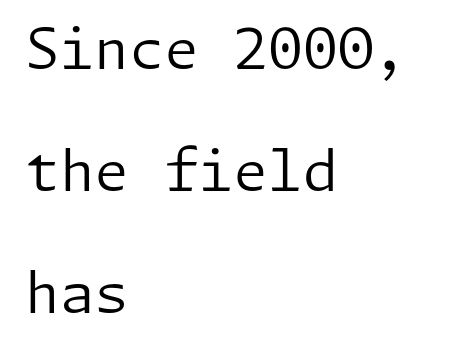
The image shows 56 px regular-weight sans-serif type, upright; set left-aligned, loose line spacing (2.18x), normal letter spacing, not underlined; low stroke contrast and a medium x-height.
